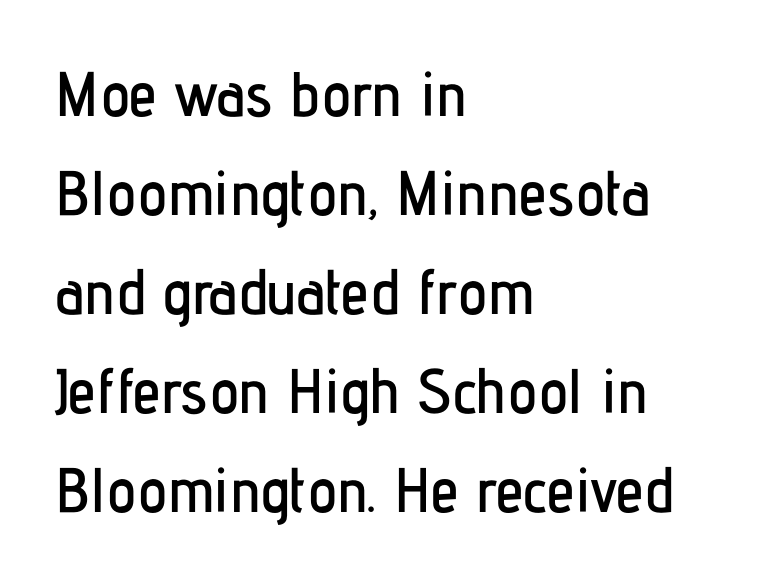
Q: Is the text italic (slanted)? A: No, it is upright.
Q: Is the typeface a serif or a sans-serif typeface? A: Sans-serif.
Q: Is the text underlined? A: No.
Q: How is the paragraph aligned? A: Left-aligned.
Q: Is the spacing between letters normal or unusually wide? A: Normal.
Q: Is the spacing between lines tight, normal or loose? A: Normal.
Q: Width (condensed, normal, or wide)? A: Condensed.
Q: Stroke contrast? A: Low.
Q: x-height? A: Medium.
Q: Monospaced? A: No.
